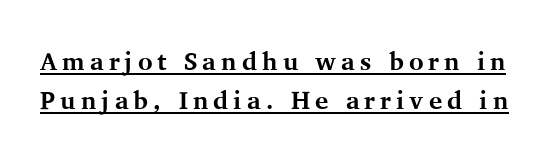
Letter spacing: wide. The space between consecutive lines is moderate. Every letter is thick-stroked: bold, no question. The specimen includes a rule beneath the text block's lines. Posture: upright roman.
